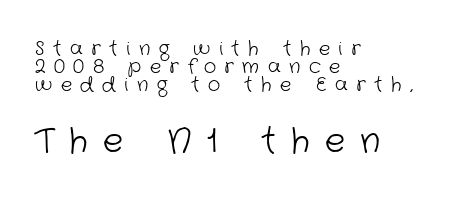
{"serif": "no", "bold": "no", "weight": "light", "width": "normal", "stroke_contrast": "low", "x_height": "medium", "monospaced": "no", "underline": "no", "align": "left", "line_spacing": "tight", "line_spacing_ratio": 0.96, "letter_spacing": "wide", "letter_spacing_em": 0.45, "larger_block": "second", "size_ratio": 1.79, "glyph_px": 34}
